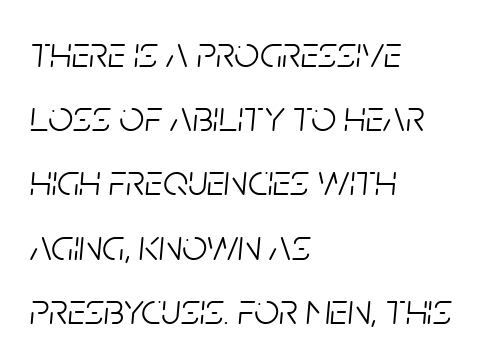
The passage shown is not underscored anywhere. Standard letterfit; no display-style spreading of the glyphs. Character widths vary here, with narrow letters taking less room than wide ones. The lines sit at an ordinary, default distance from one another. It's the slanting kind of type.
